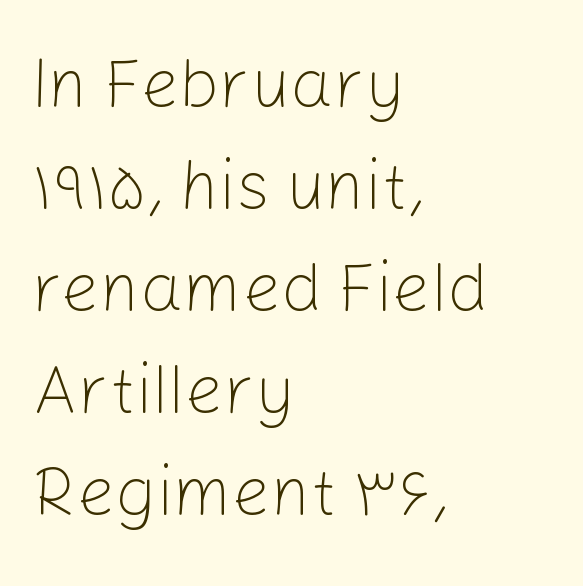
{"serif": "no", "italic": "no", "bold": "no", "weight": "light", "width": "normal", "stroke_contrast": "low", "x_height": "medium", "monospaced": "no", "underline": "no", "align": "left", "line_spacing": "normal", "line_spacing_ratio": 1.5, "letter_spacing": "normal", "letter_spacing_em": 0.0, "glyph_px": 68}
